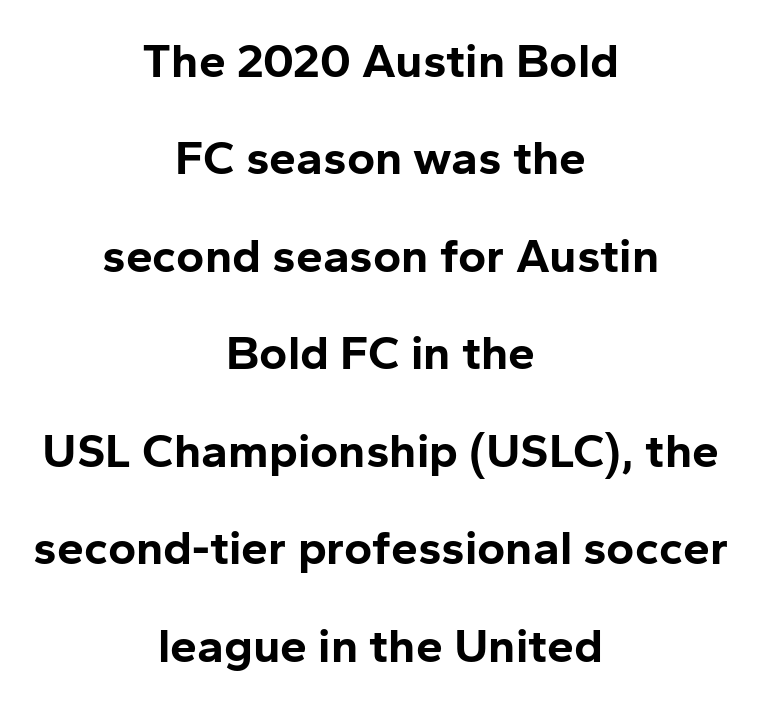
{"serif": "no", "italic": "no", "bold": "yes", "weight": "bold", "width": "normal", "stroke_contrast": "low", "x_height": "medium", "monospaced": "no", "underline": "no", "align": "center", "line_spacing": "loose", "line_spacing_ratio": 2.03, "letter_spacing": "normal", "letter_spacing_em": 0.0, "glyph_px": 48}
